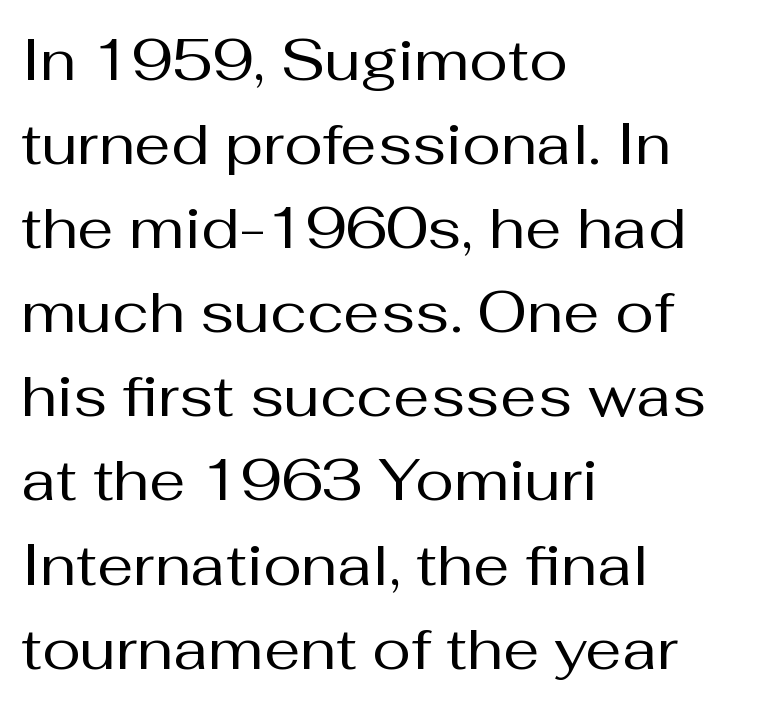
The image shows 58 px regular-weight sans-serif type, upright; set left-aligned, normal line spacing (1.45x), normal letter spacing, not underlined; medium stroke contrast and a medium x-height.
